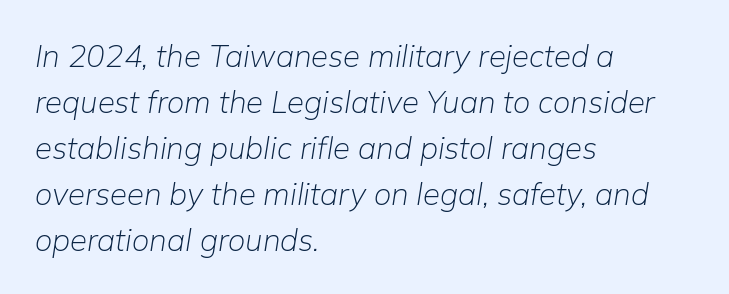
Q: Is the text bold? A: No.
Q: Is the text italic (slanted)? A: Yes, it leans right by about 9 degrees.
Q: Is the text underlined? A: No.
Q: How is the paragraph aligned? A: Left-aligned.
Q: Is the spacing between letters normal or unusually wide? A: Normal.
Q: Is the spacing between lines tight, normal or loose? A: Normal.
Q: Width (condensed, normal, or wide)? A: Normal.
Q: Stroke contrast? A: Low.
Q: x-height? A: Medium.
Q: Monospaced? A: No.
